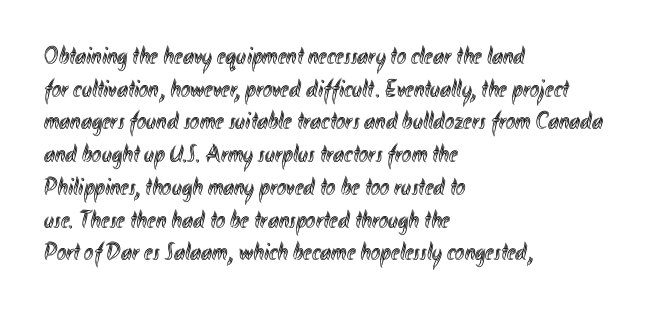
{"underline": "no", "align": "left", "line_spacing": "normal", "line_spacing_ratio": 1.31, "letter_spacing": "normal", "letter_spacing_em": 0.0, "glyph_px": 25}
